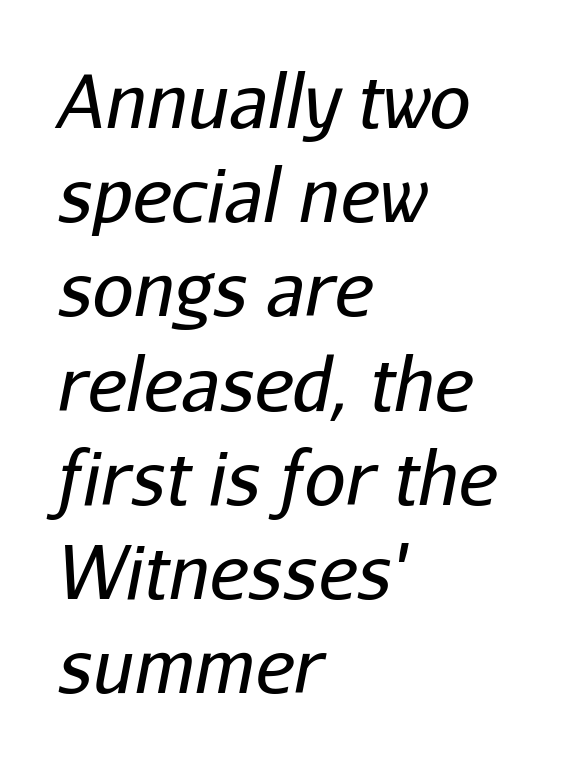
Q: Is the text bold? A: No.
Q: Is the text italic (slanted)? A: Yes, it leans right by about 11 degrees.
Q: Is the text underlined? A: No.
Q: How is the paragraph aligned? A: Left-aligned.
Q: Is the spacing between letters normal or unusually wide? A: Normal.
Q: Is the spacing between lines tight, normal or loose? A: Normal.
Q: Width (condensed, normal, or wide)? A: Normal.
Q: Stroke contrast? A: Low.
Q: x-height? A: Medium.
Q: Monospaced? A: No.
